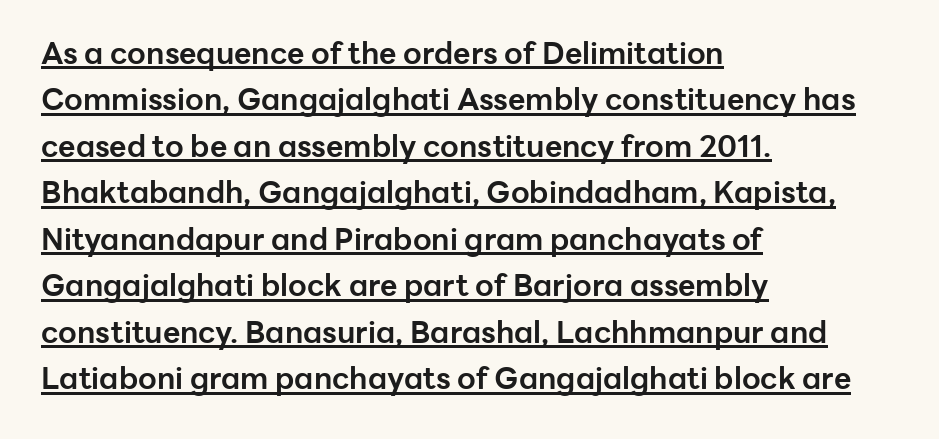
The image shows 30 px bold sans-serif type, upright; set left-aligned, normal line spacing (1.55x), normal letter spacing, underlined; low stroke contrast and a medium x-height.
